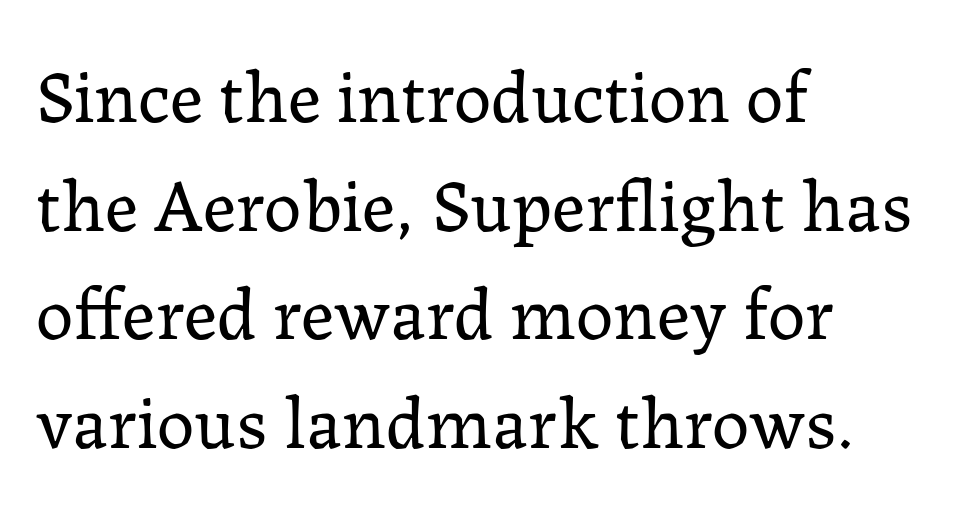
Notice how descenders clear the ascenders below comfortably — that's standard leading. Check the space under the baseline: it is left empty. You could call the tracking neutral — neither tight nor loose. This reads as an unemphasized weight, regular at the heaviest. The specimen reads as upright at a glance.
